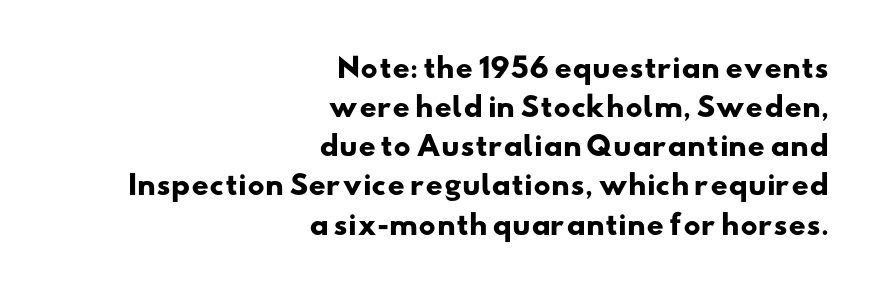
Q: Is the text bold? A: Yes.
Q: Is the text underlined? A: No.
Q: How is the paragraph aligned? A: Right-aligned.
Q: Is the spacing between letters normal or unusually wide? A: Normal.
Q: Is the spacing between lines tight, normal or loose? A: Normal.
